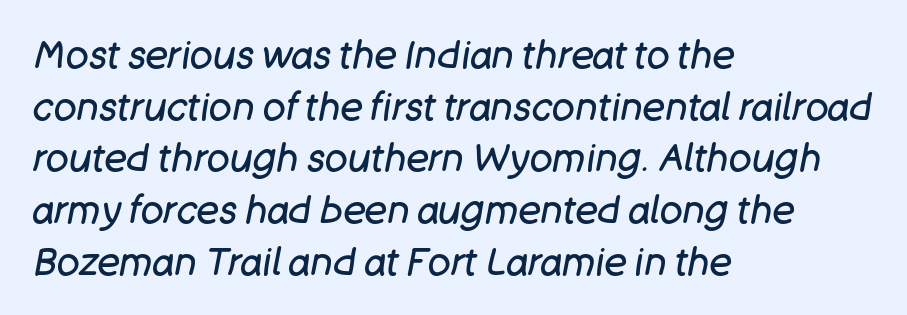
The image shows 38 px regular-weight type, italic (leaning right); set left-aligned, normal line spacing (1.36x), normal letter spacing, not underlined; low stroke contrast and a large x-height.
